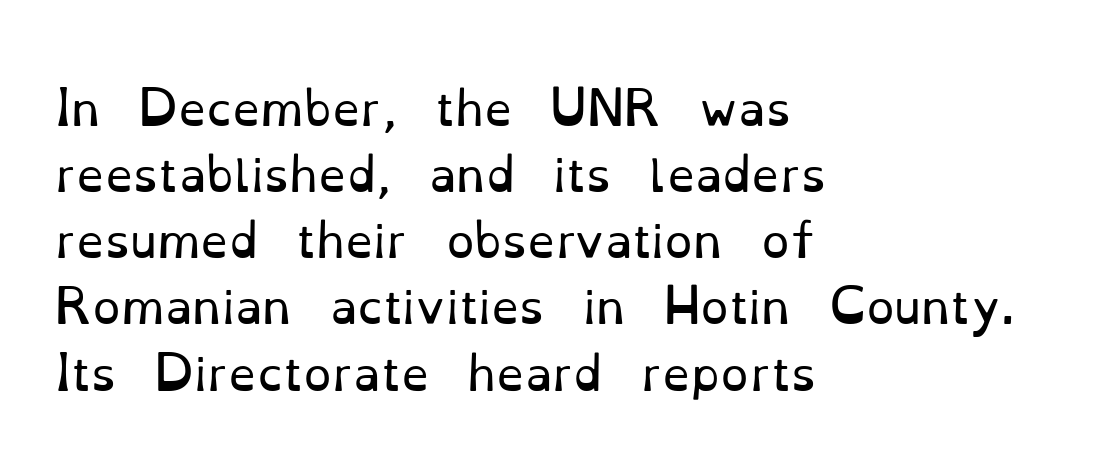
Q: Is the text bold? A: No.
Q: Is the text italic (slanted)? A: No, it is upright.
Q: Is the typeface a serif or a sans-serif typeface? A: Serif.
Q: Is the text underlined? A: No.
Q: How is the paragraph aligned? A: Left-aligned.
Q: Is the spacing between letters normal or unusually wide? A: Normal.
Q: Is the spacing between lines tight, normal or loose? A: Normal.
Q: Width (condensed, normal, or wide)? A: Normal.
Q: Stroke contrast? A: Low.
Q: x-height? A: Small.
Q: Monospaced? A: No.
